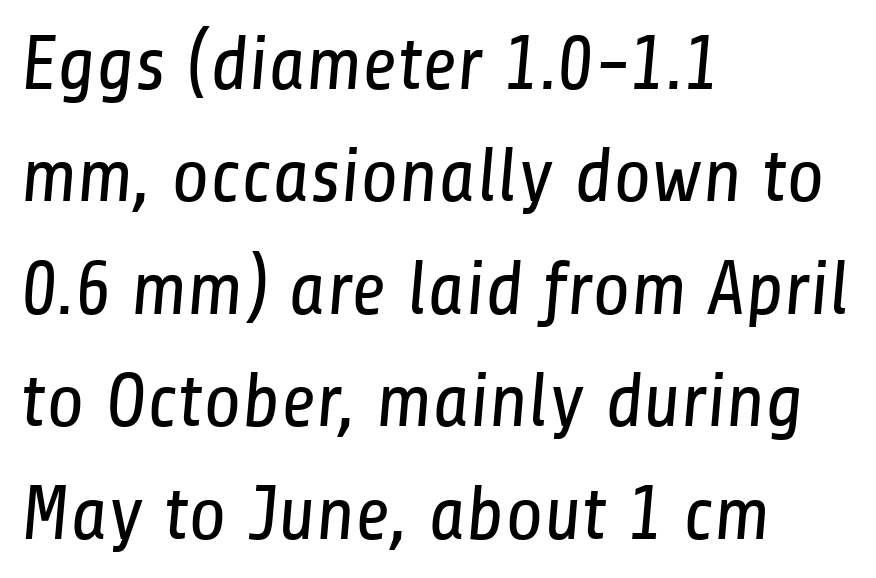
The passage shown is typed in a proportional face where columns would drift. Leftover space on each line is placed entirely after the last word. The designer left line spacing at the default. Letters have the restrained weight of plain body copy at most. Serif or sans? Sans — the stroke terminals are bare. This rendering leaves character spacing at its baseline value.
